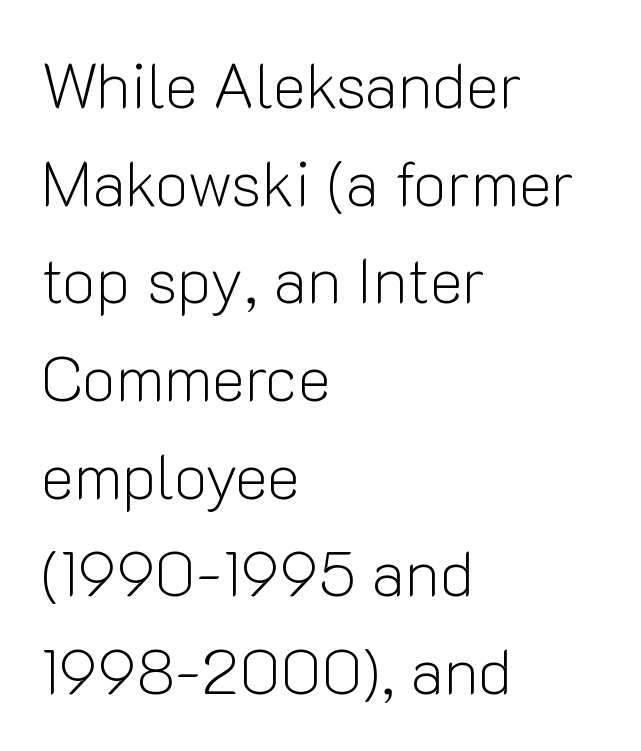
{"serif": "no", "italic": "no", "bold": "no", "weight": "light", "width": "normal", "stroke_contrast": "low", "x_height": "medium", "monospaced": "no", "underline": "no", "align": "left", "line_spacing": "normal", "line_spacing_ratio": 1.55, "letter_spacing": "normal", "letter_spacing_em": 0.0, "glyph_px": 63}
